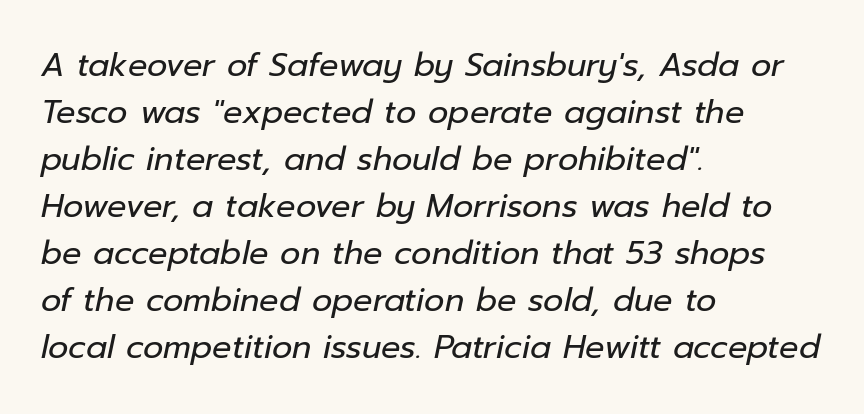
The image shows 32 px regular-weight type, italic (leaning right); set left-aligned, normal line spacing (1.47x), normal letter spacing, not underlined; low stroke contrast and a medium x-height.
